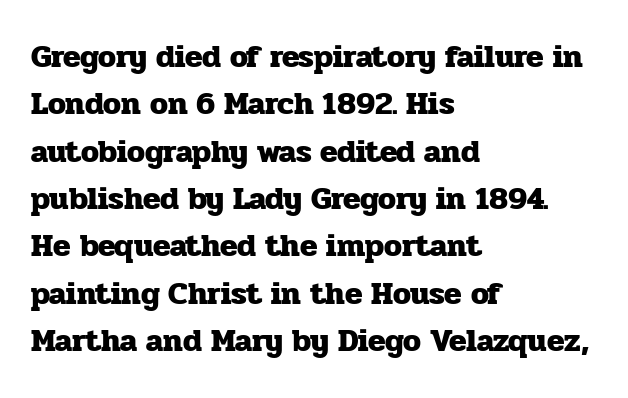
Only glyphs here, with clear space below each row. This is serif lettering, the kind often seen in printed books. The setting favours the left margin, as ordinary paragraphs usually do. The passage shown is typed in a proportional face where columns would drift. Observe the ordinary spacing: letters are neighbours, not strangers. If you measured baseline to baseline, you'd find a middling distance.
